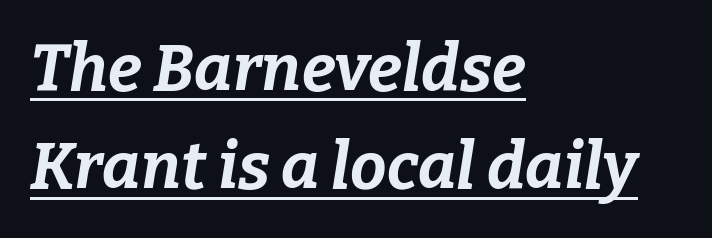
The face used here has a pronounced slope to its letters. The passage shown stacks its lines at a standard gap. Each word holds together tightly as a unit, with standard inter-letter gaps. Students, observe the line beneath the letters — that is underlining. Where is the straight margin? On the left. Heavy, bold letterforms.
